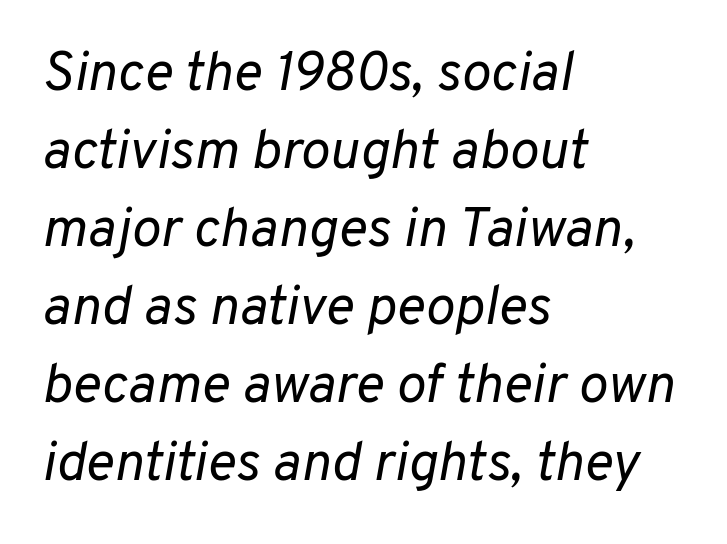
Leading matches the norm, producing a regular column. Is this a fixed-width face? No — the glyphs have proportional, varying widths. Stroke thickness stays within the range of a standard reading face or lighter. The passage shown leans; its letterforms are oblique.
